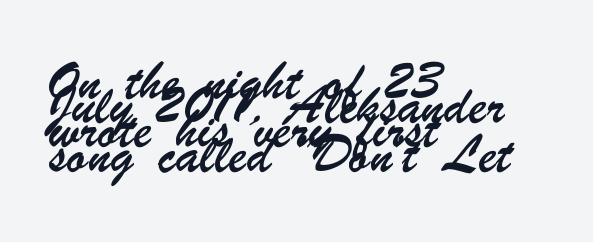
The image shows 24 px text type; set left-aligned, tight line spacing (1.01x), normal letter spacing, not underlined.
